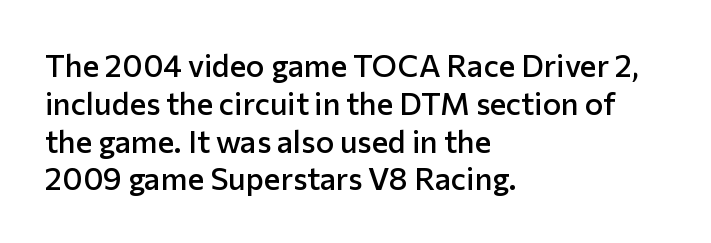
Q: Is the text bold? A: Semi-bold.
Q: Is the text italic (slanted)? A: No, it is upright.
Q: Is the typeface a serif or a sans-serif typeface? A: Sans-serif.
Q: Is the text underlined? A: No.
Q: How is the paragraph aligned? A: Left-aligned.
Q: Is the spacing between letters normal or unusually wide? A: Normal.
Q: Width (condensed, normal, or wide)? A: Normal.
Q: Stroke contrast? A: Low.
Q: x-height? A: Medium.
Q: Monospaced? A: No.
